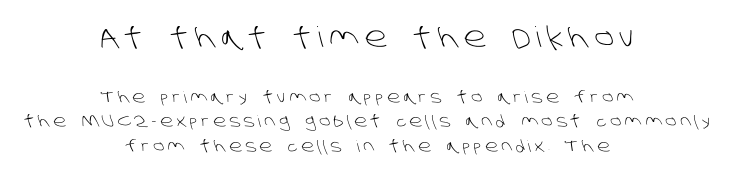
{"serif": "no", "bold": "no", "weight": "light", "width": "normal", "stroke_contrast": "low", "x_height": "large", "monospaced": "no", "underline": "no", "align": "center", "line_spacing": "normal", "line_spacing_ratio": 1.54, "letter_spacing": "wide", "letter_spacing_em": 0.22, "larger_block": "first", "size_ratio": 1.75, "glyph_px": 28}
